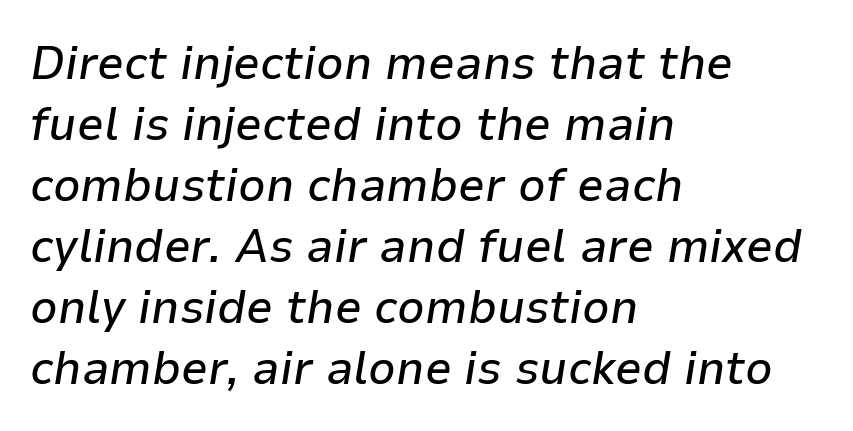
The image shows 48 px text type, italic (leaning right); set left-aligned, normal line spacing (1.27x), normal letter spacing, not underlined; low stroke contrast and a medium x-height.
